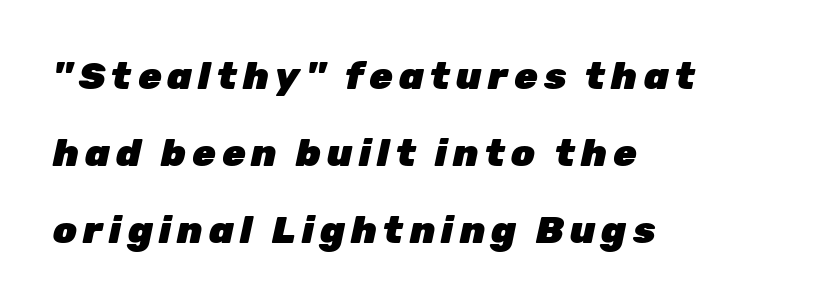
The passage shown is typed in a proportional face where columns would drift. The area under the type is left untouched. Visually the block forms a straight wall on the left and a jagged coastline on the right. Is the type slanted? Yes — the strokes lean at a clear angle.
